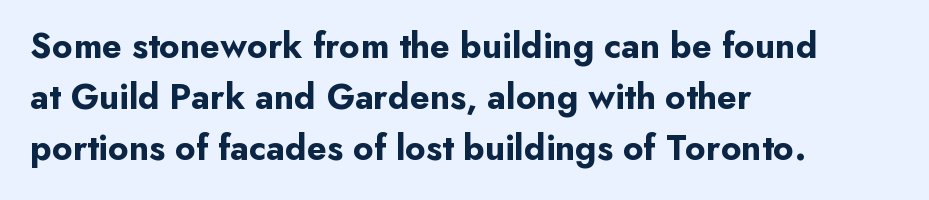
{"serif": "no", "italic": "no", "bold": "yes", "weight": "bold", "width": "normal", "stroke_contrast": "low", "x_height": "small", "monospaced": "no", "underline": "no", "align": "left", "line_spacing": "normal", "line_spacing_ratio": 1.42, "letter_spacing": "normal", "letter_spacing_em": 0.0, "glyph_px": 36}
